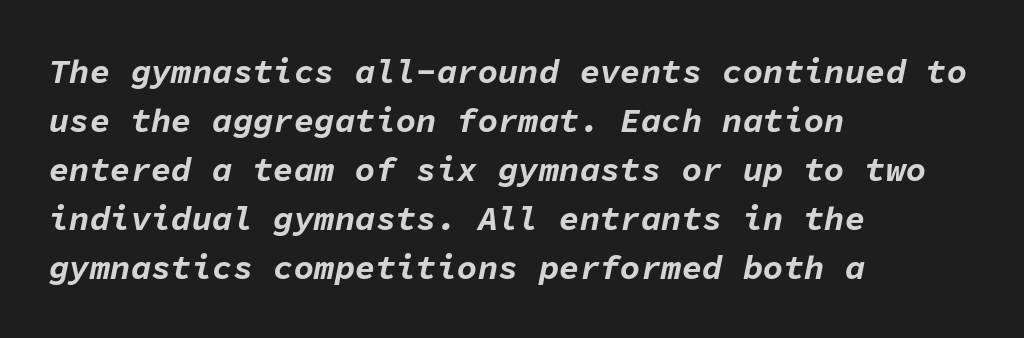
Q: Is the text bold? A: Yes.
Q: Is the text italic (slanted)? A: Yes, it leans right by about 11 degrees.
Q: Is the text underlined? A: No.
Q: How is the paragraph aligned? A: Left-aligned.
Q: Is the spacing between letters normal or unusually wide? A: Normal.
Q: Is the spacing between lines tight, normal or loose? A: Normal.
Q: Width (condensed, normal, or wide)? A: Normal.
Q: Stroke contrast? A: Low.
Q: x-height? A: Medium.
Q: Monospaced? A: Yes.
